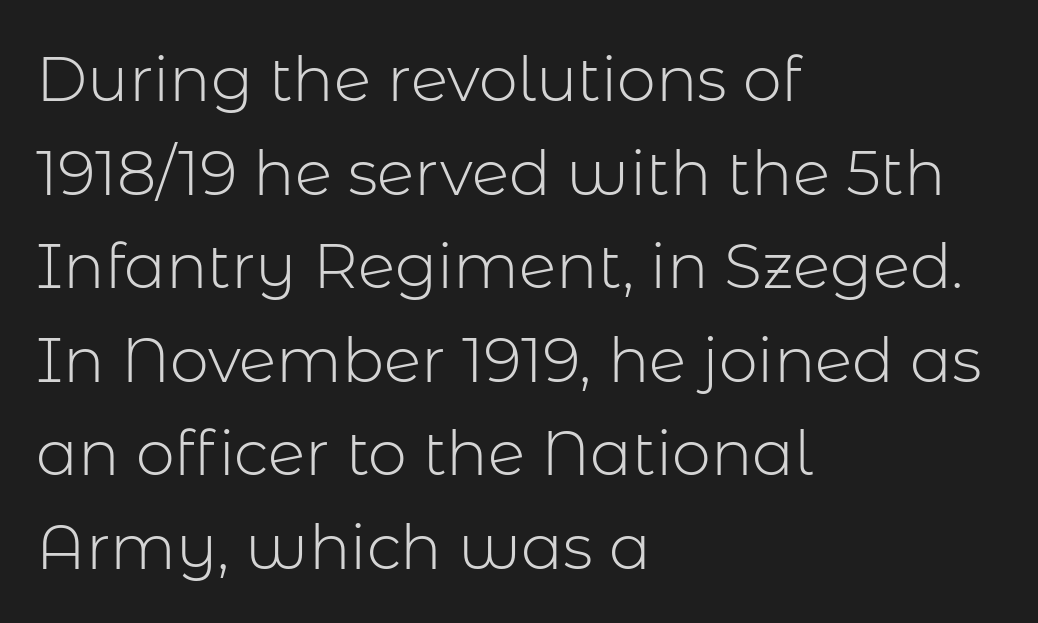
Q: Is the text bold? A: No.
Q: Is the text italic (slanted)? A: No, it is upright.
Q: Is the typeface a serif or a sans-serif typeface? A: Sans-serif.
Q: Is the text underlined? A: No.
Q: How is the paragraph aligned? A: Left-aligned.
Q: Is the spacing between letters normal or unusually wide? A: Normal.
Q: Is the spacing between lines tight, normal or loose? A: Normal.
Q: Width (condensed, normal, or wide)? A: Normal.
Q: Stroke contrast? A: Low.
Q: x-height? A: Medium.
Q: Monospaced? A: No.
